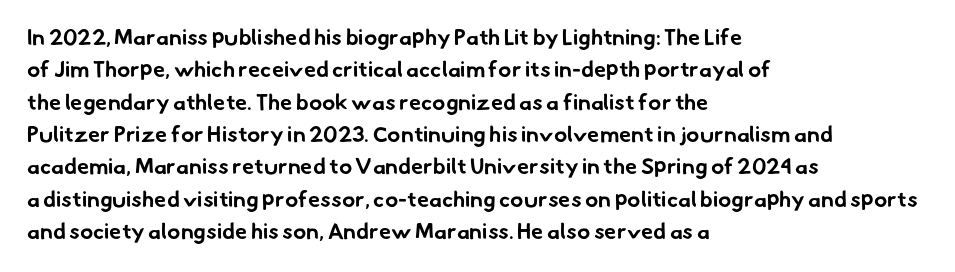
Q: Is the text bold? A: Yes.
Q: Is the text underlined? A: No.
Q: How is the paragraph aligned? A: Left-aligned.
Q: Is the spacing between letters normal or unusually wide? A: Normal.
Q: Is the spacing between lines tight, normal or loose? A: Normal.
